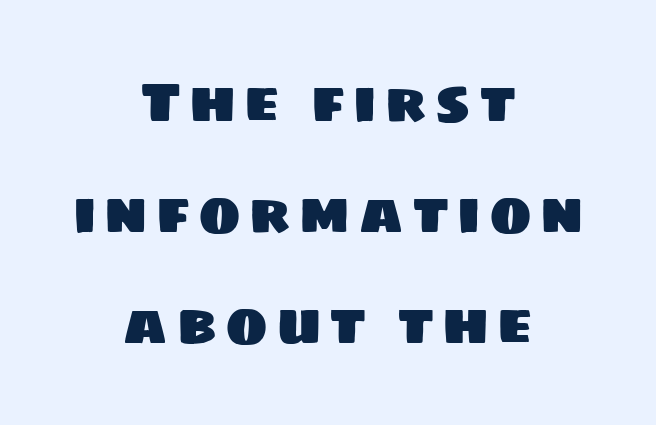
{"serif": "no", "width": "normal", "stroke_contrast": "low", "x_height": "large", "monospaced": "no", "underline": "no", "align": "center", "line_spacing": "loose", "line_spacing_ratio": 1.95, "glyph_px": 57}
